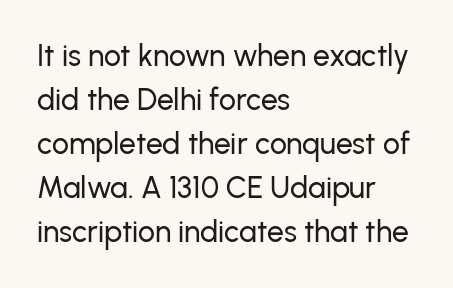
The zone under the glyphs is completely vacant. Nothing unusual about the tracking: characters are spaced as the font intends. Regular leading. Each letter keeps its own natural width here, so spacing adapts to shape.
